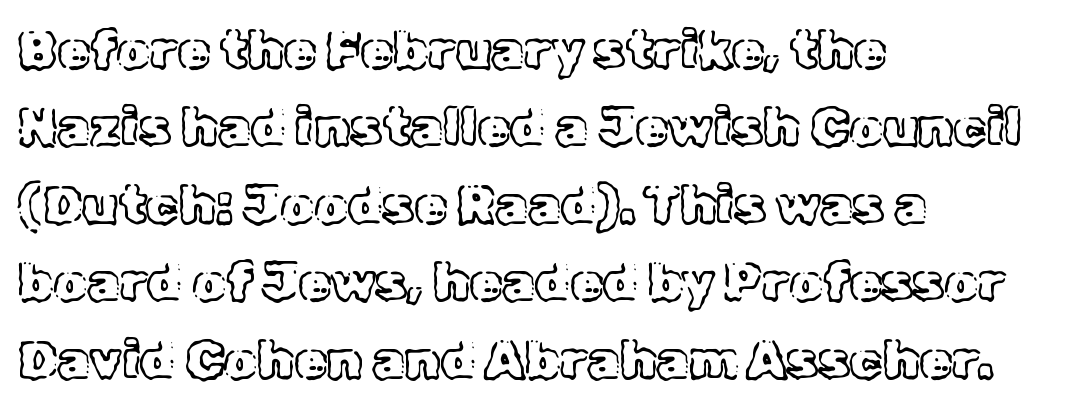
The image shows 53 px text type, upright; set left-aligned, normal line spacing (1.46x), normal letter spacing, not underlined; a medium x-height.
